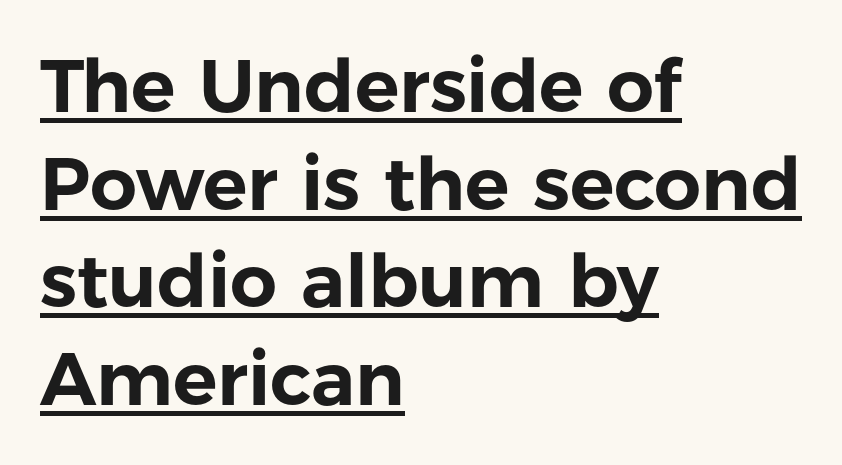
Q: Is the text italic (slanted)? A: No, it is upright.
Q: Is the typeface a serif or a sans-serif typeface? A: Sans-serif.
Q: Is the text underlined? A: Yes.
Q: How is the paragraph aligned? A: Left-aligned.
Q: Is the spacing between letters normal or unusually wide? A: Normal.
Q: Is the spacing between lines tight, normal or loose? A: Normal.
Q: Width (condensed, normal, or wide)? A: Normal.
Q: Stroke contrast? A: Low.
Q: x-height? A: Medium.
Q: Monospaced? A: No.
